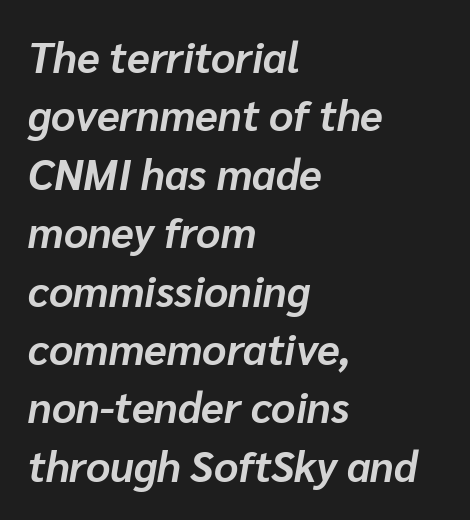
Q: Is the text bold? A: Yes.
Q: Is the text italic (slanted)? A: Yes, it leans right by about 10 degrees.
Q: Is the text underlined? A: No.
Q: How is the paragraph aligned? A: Left-aligned.
Q: Is the spacing between letters normal or unusually wide? A: Normal.
Q: Is the spacing between lines tight, normal or loose? A: Normal.
Q: Width (condensed, normal, or wide)? A: Normal.
Q: Stroke contrast? A: Low.
Q: x-height? A: Medium.
Q: Monospaced? A: No.
